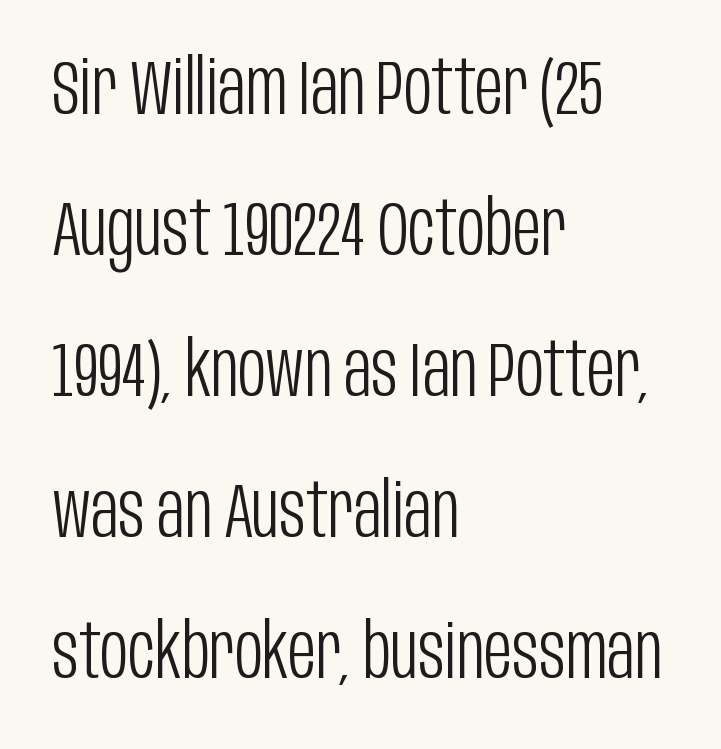
Q: Is the text bold? A: No.
Q: Is the text italic (slanted)? A: No, it is upright.
Q: Is the typeface a serif or a sans-serif typeface? A: Sans-serif.
Q: Is the text underlined? A: No.
Q: How is the paragraph aligned? A: Left-aligned.
Q: Is the spacing between letters normal or unusually wide? A: Normal.
Q: Width (condensed, normal, or wide)? A: Condensed.
Q: Stroke contrast? A: Low.
Q: x-height? A: Large.
Q: Monospaced? A: No.
